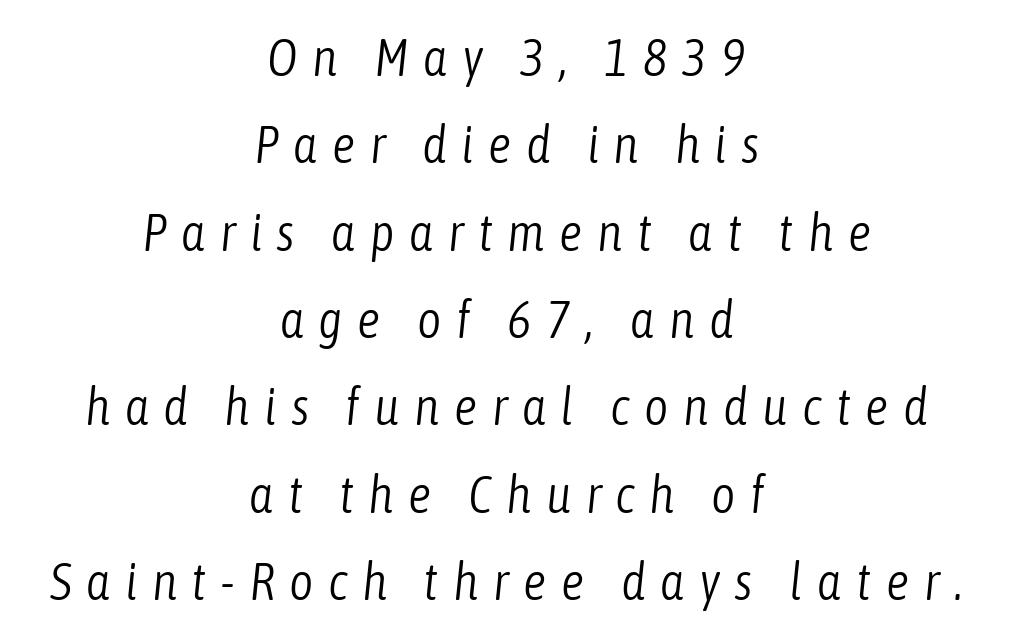
The image shows 52 px light, condensed type, italic (leaning right); set centered, normal line spacing (1.68x), unusually wide letter spacing (+0.28 em), not underlined; low stroke contrast and a medium x-height.
